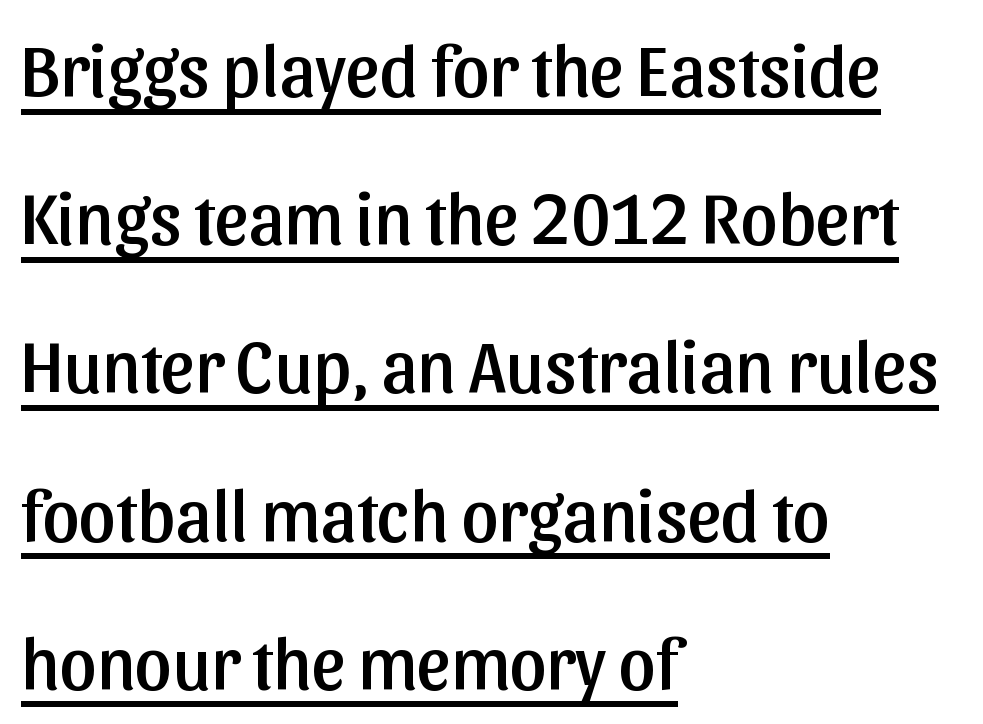
Visually the block forms a straight wall on the left and a jagged coastline on the right. Look at the bottom of the vertical strokes: they stop flat, with no serifs. Spacing verdict: proportional, widths tailored to each character. A great deal of white space separates one row of letters from the next. There is no visible air inserted between adjacent glyphs. Rendered with straight, roman letterforms.
